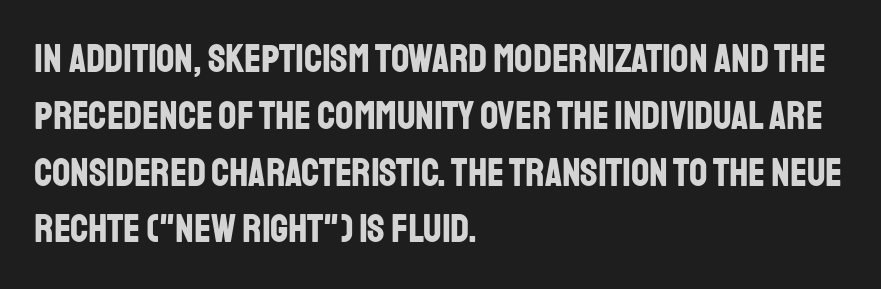
Looks like regular typesetting: each glyph gets only the width it needs. How are the letters spaced? Ordinarily, with no added tracking. Underlining? Definitely not there. Posture: straight, roman, zero tilt.
